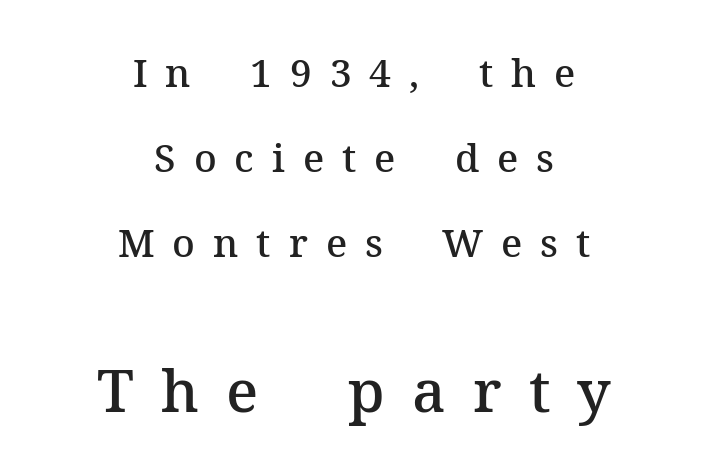
Yep, those are serifs on the letters. Spacing between characters has been opened up far beyond the box default. Vertical strokes here are truly vertical. Larger block? The one below; the one above is distinctly smaller.
